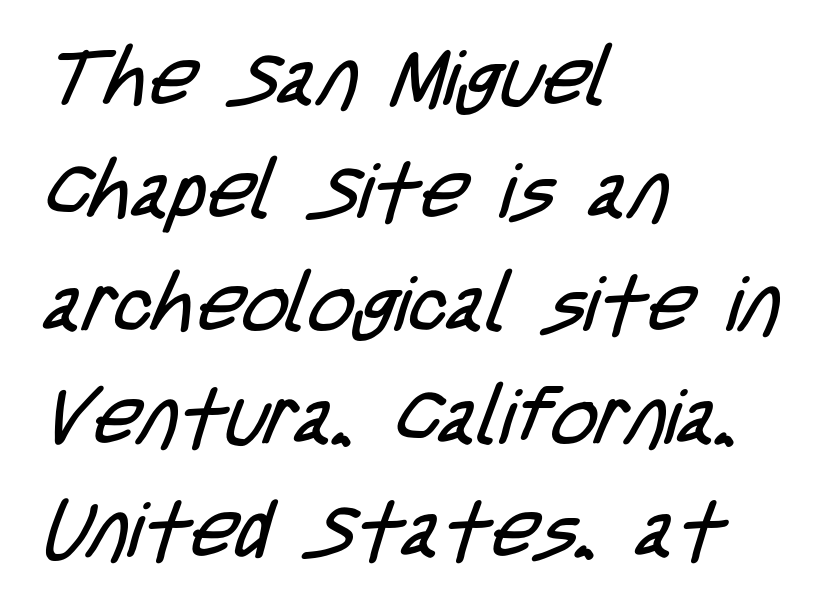
Q: Is the text bold? A: No.
Q: Is the typeface a serif or a sans-serif typeface? A: Sans-serif.
Q: Is the text underlined? A: No.
Q: How is the paragraph aligned? A: Left-aligned.
Q: Is the spacing between letters normal or unusually wide? A: Normal.
Q: Is the spacing between lines tight, normal or loose? A: Normal.
Q: Width (condensed, normal, or wide)? A: Condensed.
Q: Stroke contrast? A: Low.
Q: x-height? A: Large.
Q: Monospaced? A: No.
